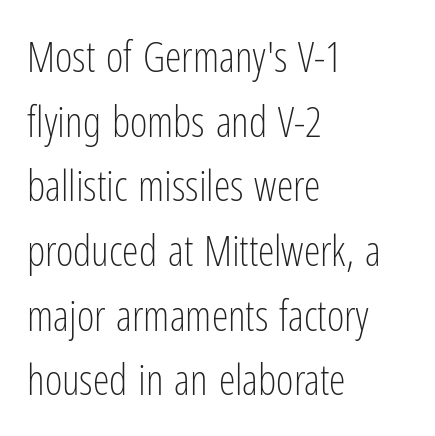
You can tell it's not italic because the verticals are truly vertical. Lines of text with bare space underneath. These lines stack with their left ends in a neat column. Do the characters align in a grid? No, the font is proportional.
